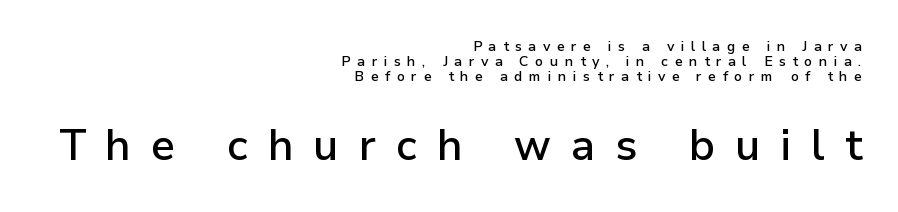
{"serif": "no", "italic": "no", "bold": "semi", "weight": "semibold", "width": "normal", "stroke_contrast": "low", "x_height": "medium", "monospaced": "no", "underline": "no", "align": "right", "line_spacing": "tight", "line_spacing_ratio": 1.08, "letter_spacing": "wide", "letter_spacing_em": 0.46, "larger_block": "second", "size_ratio": 3.07, "glyph_px": 43}
